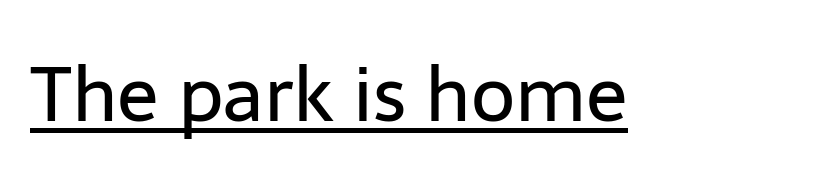
The font family rendered here belongs to the sans-serif group. These lines are rendered in a variable-pitch font. These lines keep a tight, regular rhythm from letter to letter. Letters have the restrained weight of plain body copy at most. The specimen includes a rule beneath the text block's lines. Ascenders rise straight up at ninety degrees.
